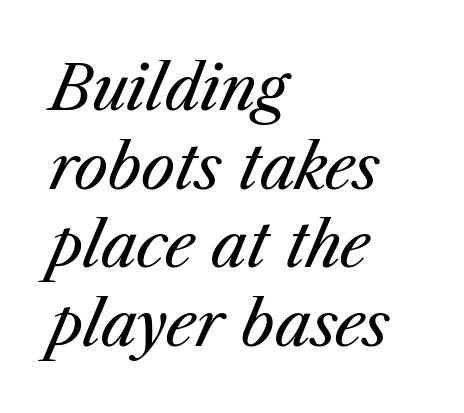
The image shows 61 px regular-weight type, italic (leaning right); set left-aligned, normal line spacing (1.29x), normal letter spacing, not underlined; medium stroke contrast and a medium x-height.
